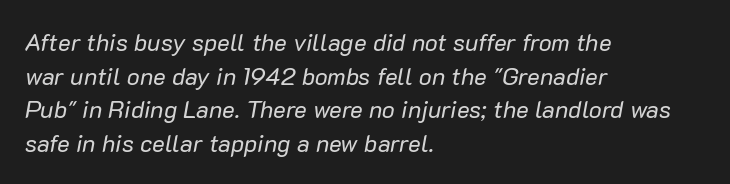
Casual observation: everything's shoved over to the left. Descenders hang freely into open space. The specimen reads as italic at a glance. The type is set solid horizontally, with unmodified tracking. A light-to-regular cut is what we see here. The rows are spaced the way most documents space them.
